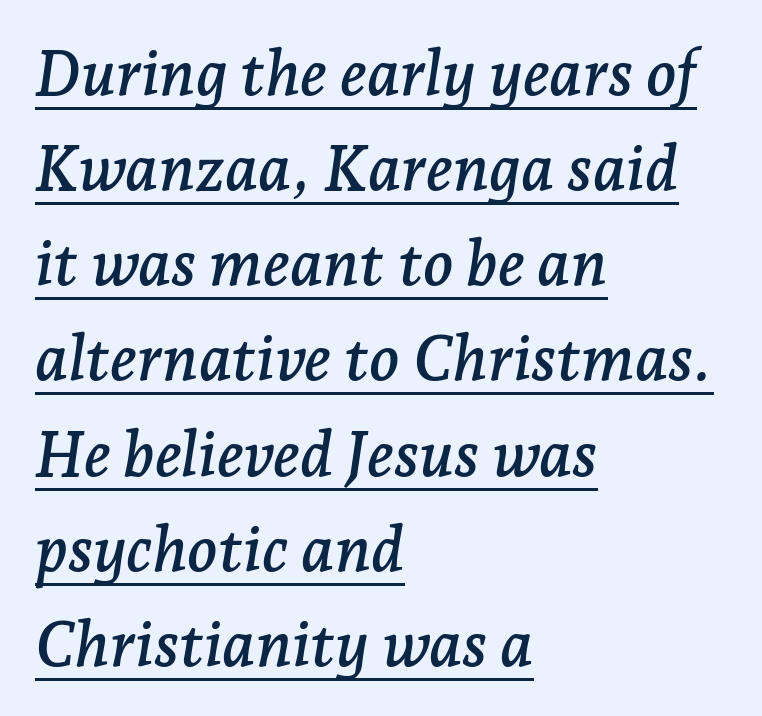
{"serif": "yes", "italic": "yes", "lean": "right", "slant_degrees": 7, "width": "normal", "stroke_contrast": "low", "x_height": "medium", "monospaced": "no", "underline": "yes", "align": "left", "line_spacing": "normal", "line_spacing_ratio": 1.51, "letter_spacing": "normal", "letter_spacing_em": 0.0, "glyph_px": 63}
